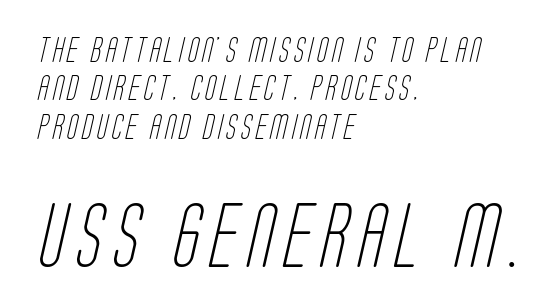
Summary of vertical rhythm: regular, with standard interline spacing. What kind of face is this? One without serifs — a sans. The face looks like a standard text weight, possibly lighter. Typesetter's note — lower block bumped up in size, upper block left smaller. Looks like regular typesetting: each glyph gets only the width it needs. A bare baseline throughout the passage.
